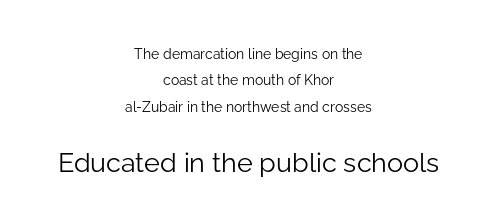
Horizontal alignment here is central, giving a formal, balanced look. The letters look calm and open, with moderate or lighter stems. A typesetter would call this zero additional tracking. The string is rendered with underlining switched off.
